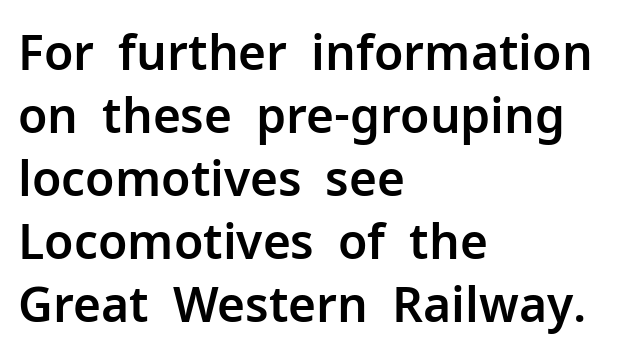
Q: Is the text italic (slanted)? A: No, it is upright.
Q: Is the typeface a serif or a sans-serif typeface? A: Sans-serif.
Q: Is the text underlined? A: No.
Q: How is the paragraph aligned? A: Left-aligned.
Q: Is the spacing between letters normal or unusually wide? A: Normal.
Q: Is the spacing between lines tight, normal or loose? A: Normal.
Q: Width (condensed, normal, or wide)? A: Normal.
Q: Stroke contrast? A: Low.
Q: x-height? A: Medium.
Q: Monospaced? A: No.
